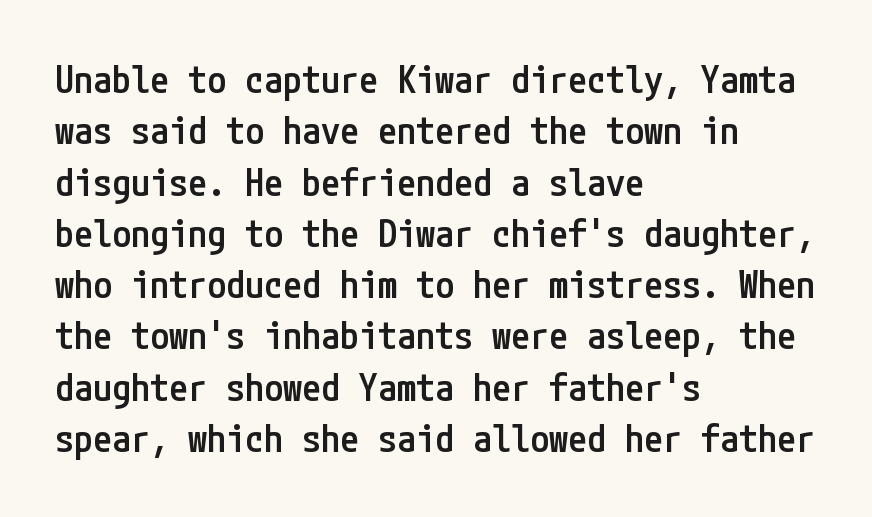
A typesetter would mark this as roman, not italic. The strip under each line holds only bare page. In terms of letterspacing, this is plain default setting. Notice how descenders clear the ascenders below comfortably — that's standard leading.
